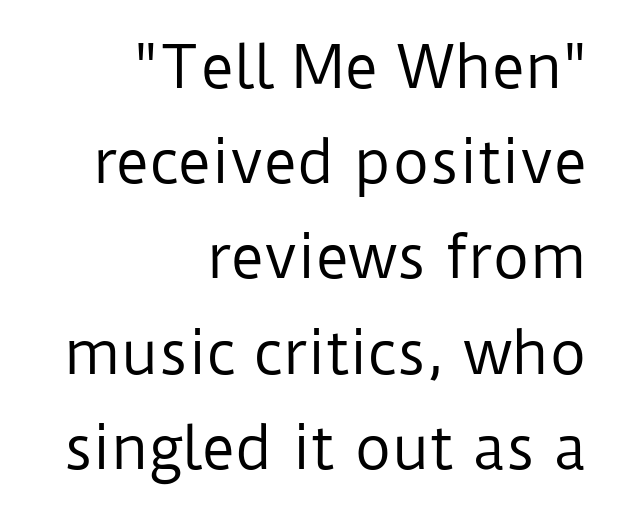
Q: Is the text bold? A: No.
Q: Is the text italic (slanted)? A: No, it is upright.
Q: Is the typeface a serif or a sans-serif typeface? A: Sans-serif.
Q: Is the text underlined? A: No.
Q: How is the paragraph aligned? A: Right-aligned.
Q: Is the spacing between letters normal or unusually wide? A: Normal.
Q: Is the spacing between lines tight, normal or loose? A: Normal.
Q: Width (condensed, normal, or wide)? A: Normal.
Q: Stroke contrast? A: Low.
Q: x-height? A: Medium.
Q: Monospaced? A: No.
